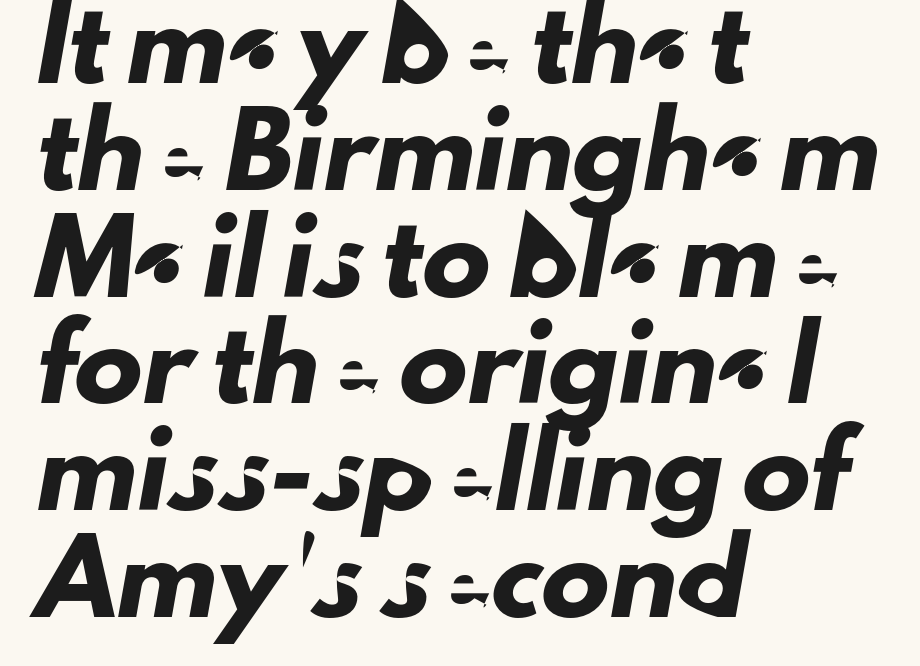
{"serif": "no", "width": "normal", "stroke_contrast": "low", "x_height": "small", "monospaced": "no", "underline": "no", "align": "left", "line_spacing": "normal", "line_spacing_ratio": 1.57, "letter_spacing": "normal", "letter_spacing_em": 0.0, "glyph_px": 68}
